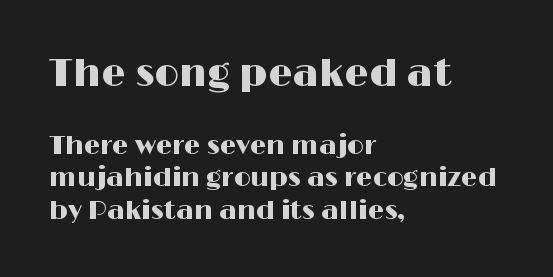
Upright lettering throughout. Nope, no serifs anywhere on these letters. Beneath every word, the page is bare. The more generous point size was reserved for the upper chunk. Vertical spacing — default.
